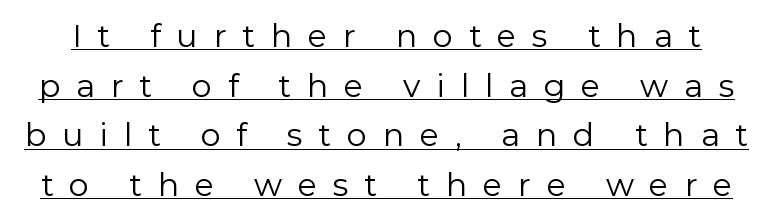
{"serif": "no", "italic": "no", "bold": "no", "weight": "regular", "width": "normal", "x_height": "medium", "monospaced": "no", "underline": "yes", "line_spacing": "normal", "line_spacing_ratio": 1.55, "letter_spacing": "wide", "letter_spacing_em": 0.49, "glyph_px": 32}
